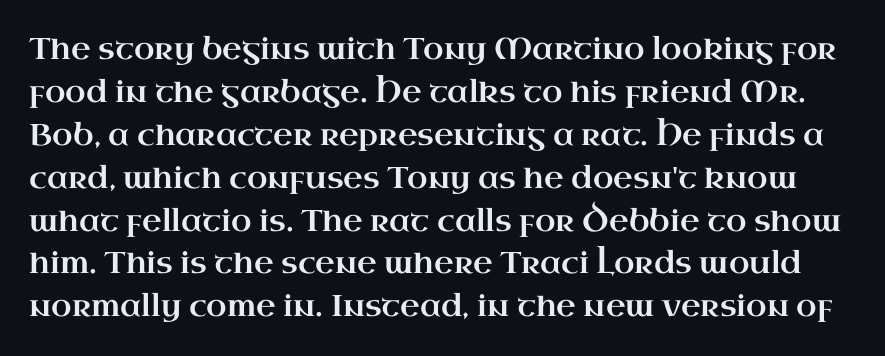
{"serif": "yes", "italic": "no", "width": "wide", "stroke_contrast": "high", "x_height": "small", "monospaced": "no", "underline": "no", "line_spacing": "normal", "line_spacing_ratio": 1.43, "letter_spacing": "normal", "letter_spacing_em": 0.0, "glyph_px": 30}
